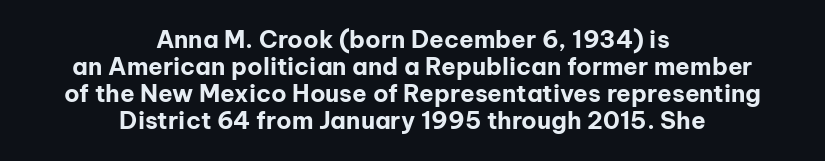
The image shows 24 px bold type, upright; set centered, tight line spacing (1.13x), normal letter spacing, not underlined.
